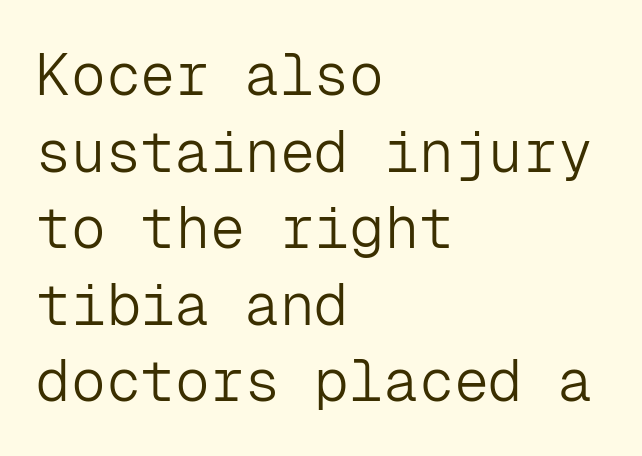
Q: Is the text bold? A: No.
Q: Is the text italic (slanted)? A: No, it is upright.
Q: Is the typeface a serif or a sans-serif typeface? A: Sans-serif.
Q: Is the text underlined? A: No.
Q: How is the paragraph aligned? A: Left-aligned.
Q: Is the spacing between letters normal or unusually wide? A: Normal.
Q: Is the spacing between lines tight, normal or loose? A: Normal.
Q: Width (condensed, normal, or wide)? A: Normal.
Q: Stroke contrast? A: Low.
Q: x-height? A: Medium.
Q: Monospaced? A: Yes.
